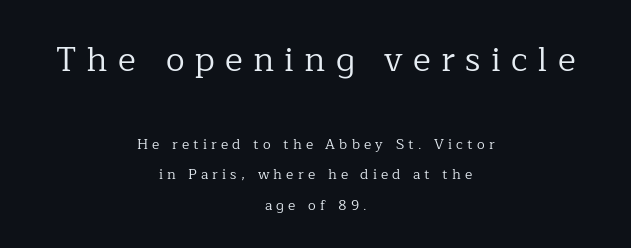
Q: Is the text bold? A: No.
Q: Is the text italic (slanted)? A: No, it is upright.
Q: Is the typeface a serif or a sans-serif typeface? A: Serif.
Q: Is the text underlined? A: No.
Q: How is the paragraph aligned? A: Centered.
Q: Is the spacing between letters normal or unusually wide? A: Unusually wide.
Q: Is the spacing between lines tight, normal or loose? A: Loose.
Q: Which block of text is set in a larger size, the first (top) or the second (bottom)? A: The first (top) one.
Q: Width (condensed, normal, or wide)? A: Normal.
Q: Stroke contrast? A: Low.
Q: x-height? A: Medium.
Q: Monospaced? A: No.
